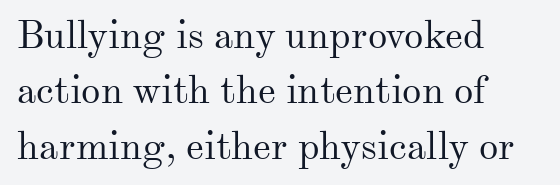
The image shows 39 px regular-weight serif type, upright; set left-aligned, normal line spacing (1.42x), normal letter spacing, not underlined; medium stroke contrast and a small x-height.
